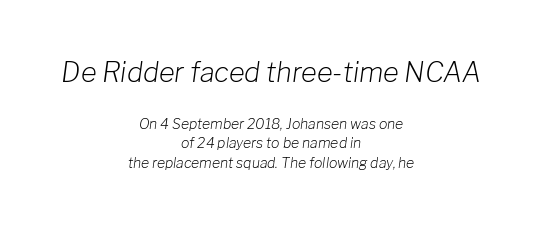
The image shows 27 px text type, italic (leaning right); set centered, normal line spacing (1.41x), normal letter spacing, not underlined; the first (top) block is 1.93x larger.
